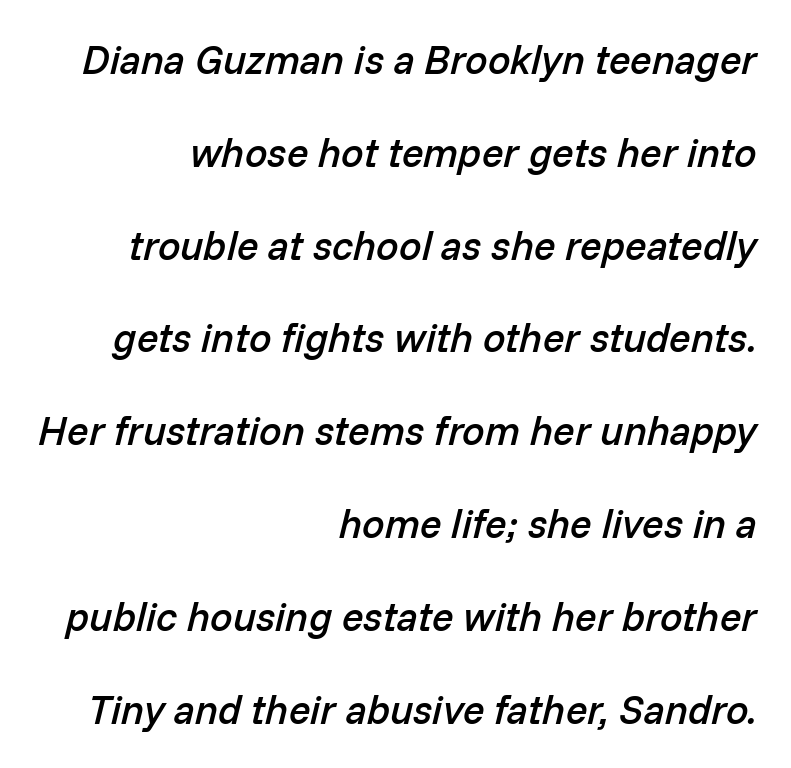
Vertical spacing — loose. The lines in this sample share a right terminus and differ only in where they begin. Letters rest on an invisible, unmarked baseline. The rendering uses natural spacing where letterforms have individual widths. Observe the lean: these are italic letterforms. What stands out about the letter spacing? Nothing — it is the standard amount.
